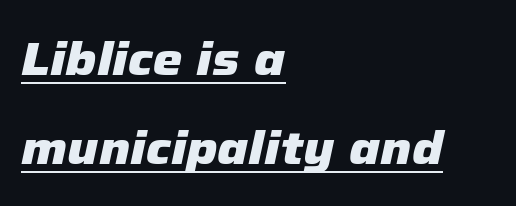
The image shows 47 px heavy type, italic (leaning right); set left-aligned, line spacing 1.89x, normal letter spacing, underlined; low stroke contrast and a medium x-height.
